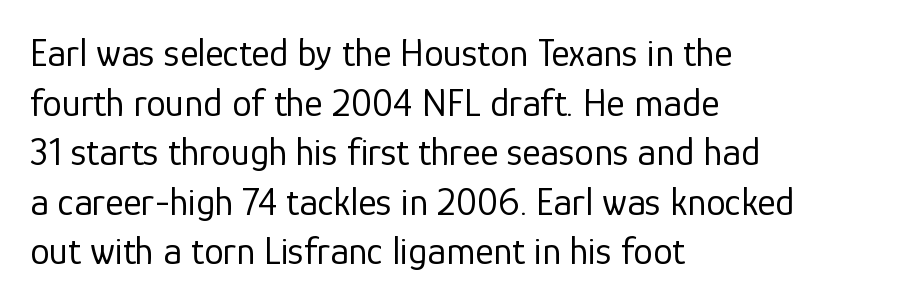
Q: Is the text bold? A: No.
Q: Is the text italic (slanted)? A: No, it is upright.
Q: Is the typeface a serif or a sans-serif typeface? A: Sans-serif.
Q: Is the text underlined? A: No.
Q: How is the paragraph aligned? A: Left-aligned.
Q: Is the spacing between letters normal or unusually wide? A: Normal.
Q: Is the spacing between lines tight, normal or loose? A: Normal.
Q: Width (condensed, normal, or wide)? A: Normal.
Q: Stroke contrast? A: Low.
Q: x-height? A: Medium.
Q: Monospaced? A: No.
